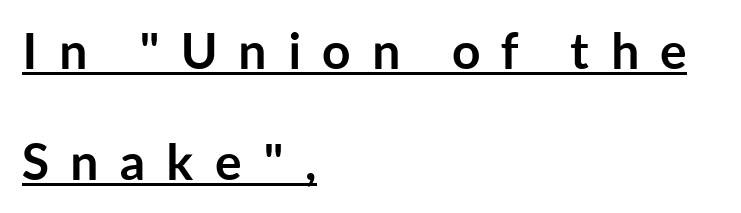
Q: Is the text bold? A: Yes.
Q: Is the text italic (slanted)? A: No, it is upright.
Q: Is the typeface a serif or a sans-serif typeface? A: Sans-serif.
Q: Is the text underlined? A: Yes.
Q: How is the paragraph aligned? A: Left-aligned.
Q: Is the spacing between letters normal or unusually wide? A: Unusually wide.
Q: Is the spacing between lines tight, normal or loose? A: Loose.
Q: Width (condensed, normal, or wide)? A: Normal.
Q: Stroke contrast? A: Low.
Q: x-height? A: Medium.
Q: Monospaced? A: No.
